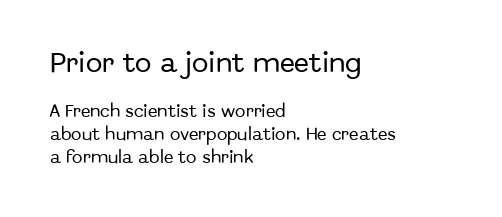
The image shows 22 px text type, upright; set left-aligned, normal line spacing (1.63x), normal letter spacing, not underlined; the first (top) block is 1.57x larger.
